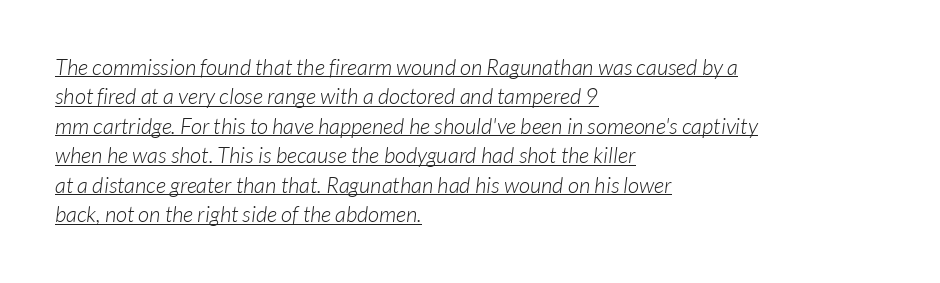
The image shows 22 px text type; set left-aligned, normal line spacing (1.34x), normal letter spacing, underlined.
